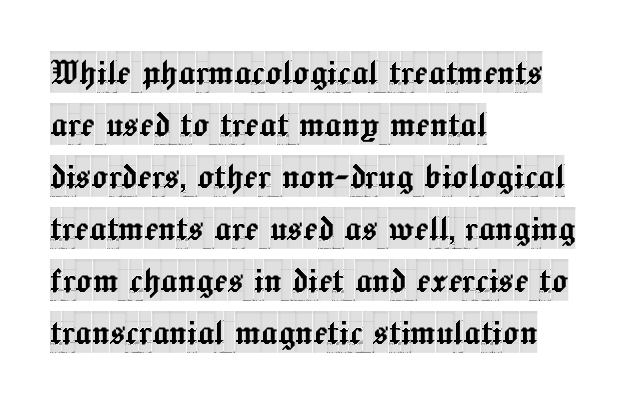
The image shows 42 px condensed serif type, upright; set left-aligned, line spacing 1.24x, normal letter spacing, not underlined; a large x-height.
